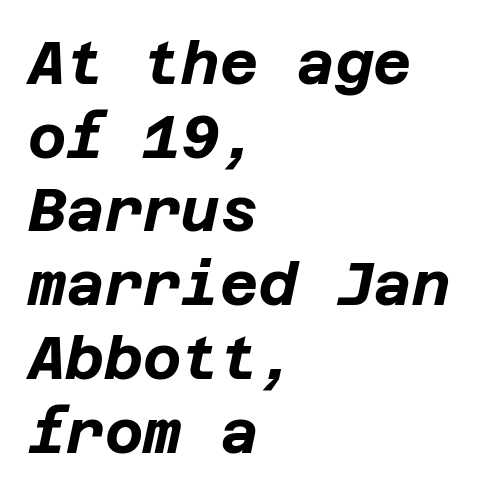
The image shows 59 px bold type, italic (leaning right); set left-aligned, normal line spacing (1.25x), normal letter spacing, not underlined; low stroke contrast and a large x-height.
